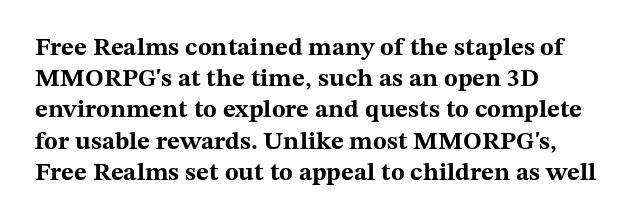
Caption: standard tracking, unaltered. Weight: bold. Line beginnings align vertically; line endings do not. The type sits square on the baseline with zero lean.
